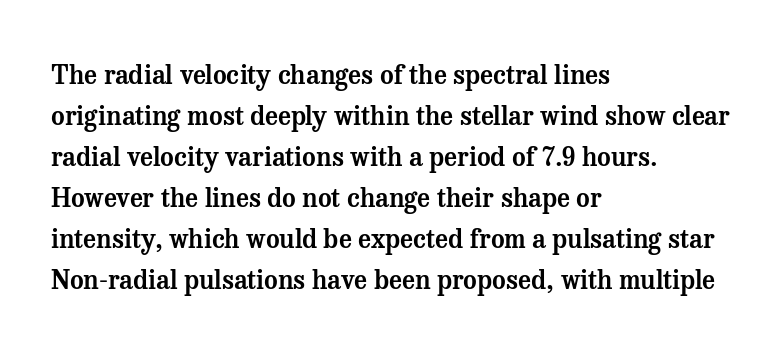
Q: Is the text italic (slanted)? A: No, it is upright.
Q: Is the text underlined? A: No.
Q: How is the paragraph aligned? A: Left-aligned.
Q: Is the spacing between letters normal or unusually wide? A: Normal.
Q: Is the spacing between lines tight, normal or loose? A: Normal.
